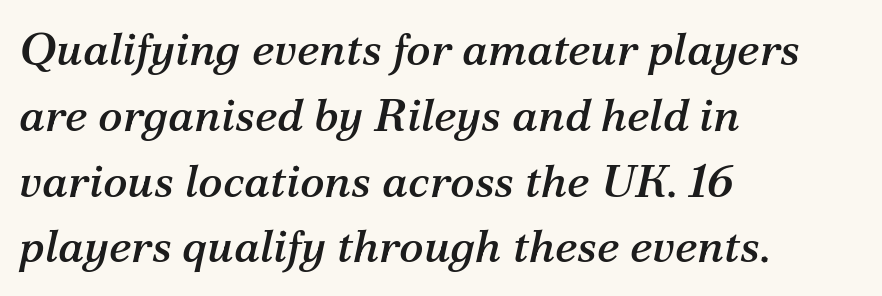
Check the space under the baseline: it is left empty. You could call the tracking neutral — neither tight nor loose. The lines in this sample share a left origin and differ only in where they stop. The rendering applies a slant to the glyphs.
